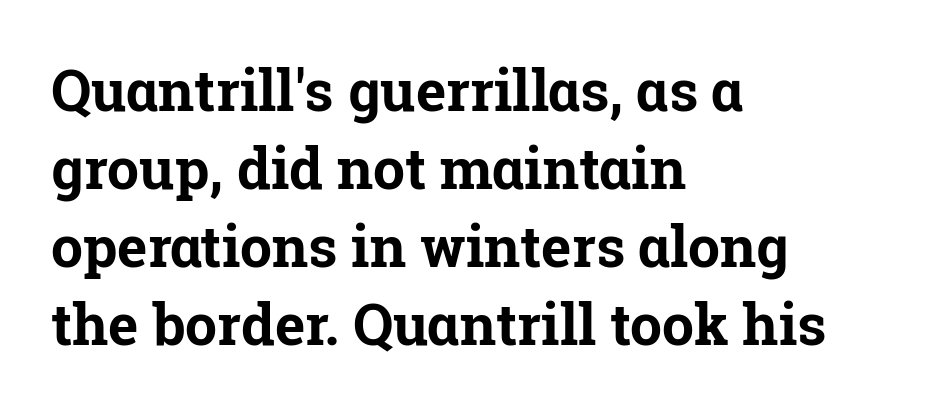
Q: Is the text bold? A: Yes.
Q: Is the text italic (slanted)? A: No, it is upright.
Q: Is the typeface a serif or a sans-serif typeface? A: Serif.
Q: Is the text underlined? A: No.
Q: How is the paragraph aligned? A: Left-aligned.
Q: Is the spacing between letters normal or unusually wide? A: Normal.
Q: Is the spacing between lines tight, normal or loose? A: Normal.
Q: Width (condensed, normal, or wide)? A: Normal.
Q: Stroke contrast? A: Low.
Q: x-height? A: Medium.
Q: Monospaced? A: No.
